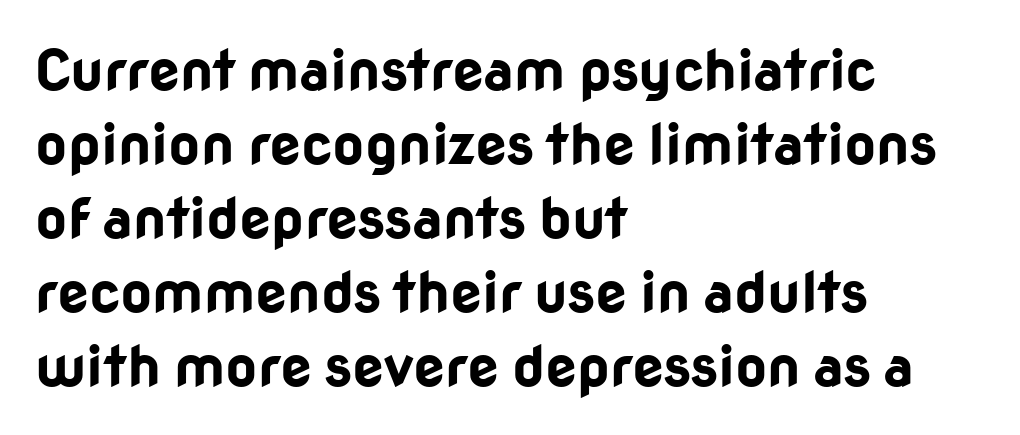
The image shows 56 px bold sans-serif type, upright; set left-aligned, normal line spacing (1.32x), normal letter spacing, not underlined; low stroke contrast and a medium x-height.
